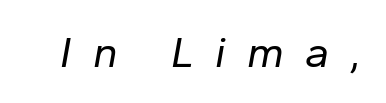
The image shows 44 px regular-weight type, italic (leaning right); set unusually wide letter spacing (+0.48 em), not underlined; low stroke contrast and a medium x-height.
